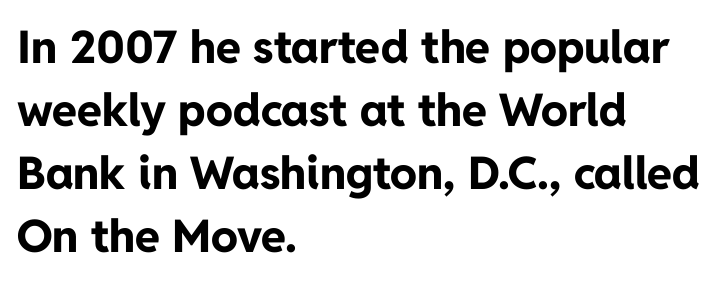
The image shows 45 px bold sans-serif type, upright; set left-aligned, normal line spacing (1.4x), normal letter spacing, not underlined; low stroke contrast and a medium x-height.
